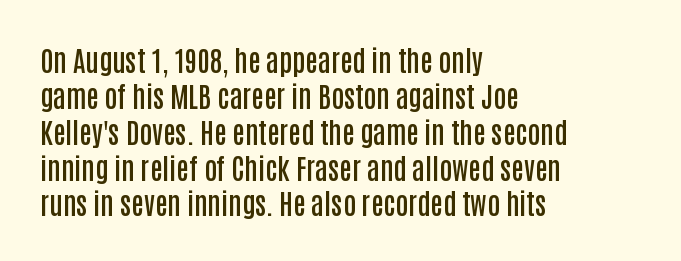
Reading down the column, the eye jumps a familiar distance to each next line. The face used here is proportionally spaced, like ordinary book or web type. Semibold letterforms, between regular and bold. Observe the absence of serifs on each vertical stroke in this sample. Does the copy run flush right? No — it runs flush left.
